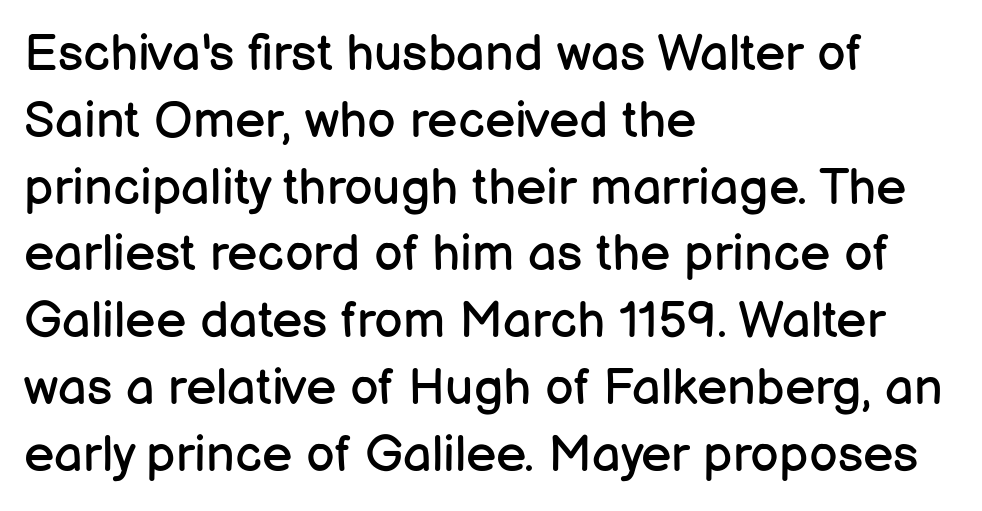
Q: Is the text bold? A: No.
Q: Is the text italic (slanted)? A: No, it is upright.
Q: Is the typeface a serif or a sans-serif typeface? A: Sans-serif.
Q: Is the text underlined? A: No.
Q: How is the paragraph aligned? A: Left-aligned.
Q: Is the spacing between letters normal or unusually wide? A: Normal.
Q: Is the spacing between lines tight, normal or loose? A: Normal.
Q: Width (condensed, normal, or wide)? A: Normal.
Q: Stroke contrast? A: Low.
Q: x-height? A: Medium.
Q: Monospaced? A: No.
